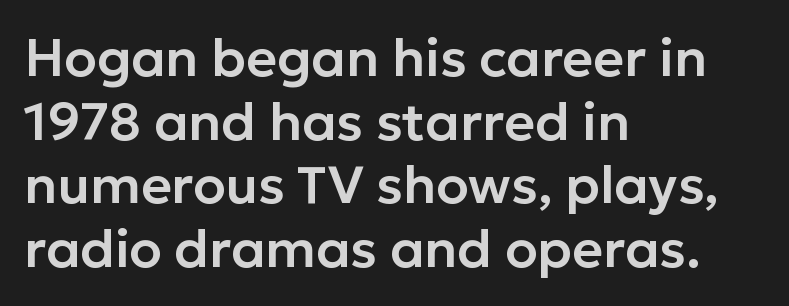
The image shows 53 px sans-serif type, upright; set left-aligned, line spacing 1.2x, normal letter spacing, not underlined; low stroke contrast and a medium x-height.
